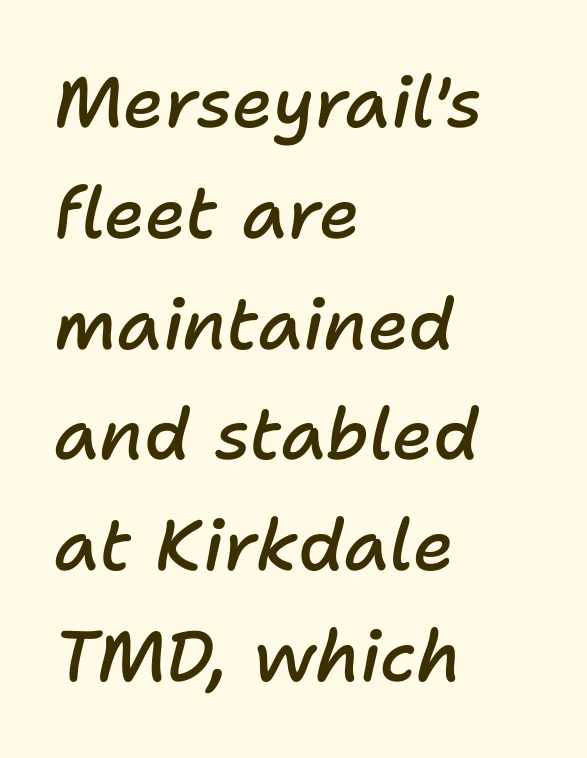
Short note: letters normally spaced. The passage is arranged the way most books set body copy — flush left. Character widths vary here, with narrow letters taking less room than wide ones. Rendered with sloped, italic letterforms.
